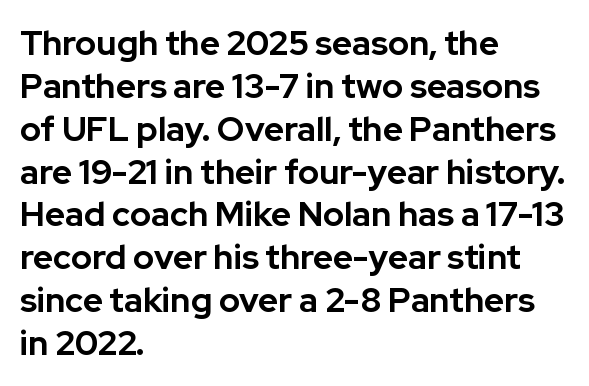
The image shows 34 px bold sans-serif type, upright; set left-aligned, normal line spacing (1.26x), normal letter spacing, not underlined; low stroke contrast and a medium x-height.
